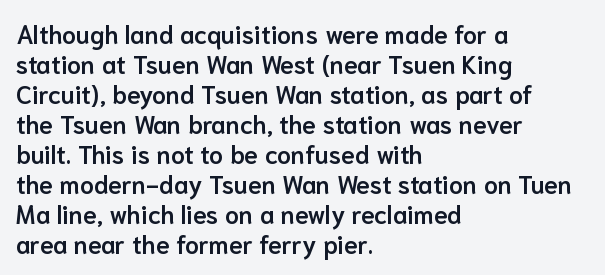
The rendering uses a semibold face; strokes are thickened but not to full bold. Horizontal alignment here is leftward, the default for most running prose. Nope, not italic — everything's standing straight. The letterforms sit shoulder to shoulder at normal distance.
